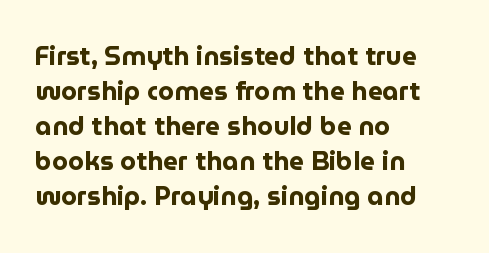
{"italic": "no", "bold": "yes", "underline": "no", "align": "left", "line_spacing": "normal", "line_spacing_ratio": 1.35, "letter_spacing": "normal", "letter_spacing_em": 0.0, "glyph_px": 26}
